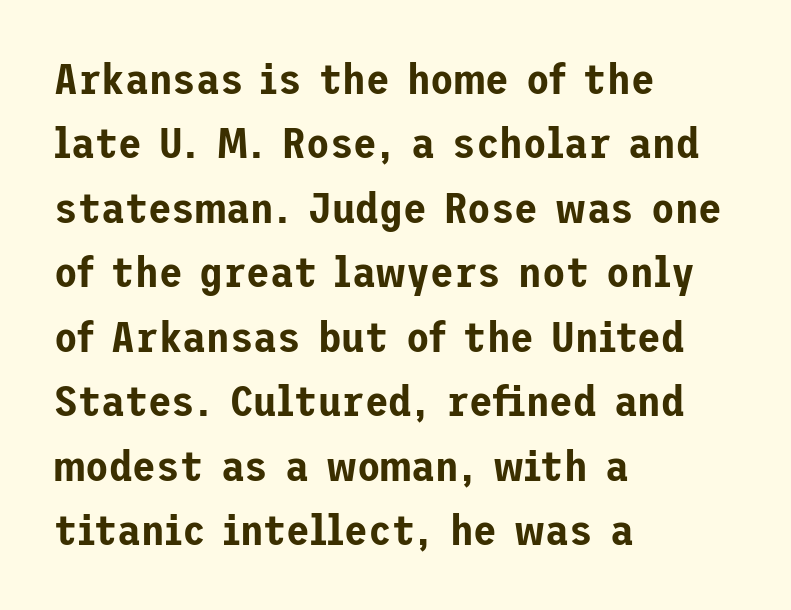
Casual observation: everything's shoved over to the left. How are the letters spaced? Ordinarily, with no added tracking. Underlining? Definitely not there. A sans-serif font was chosen for this passage. Notice how descenders clear the ascenders below comfortably — that's standard leading.
